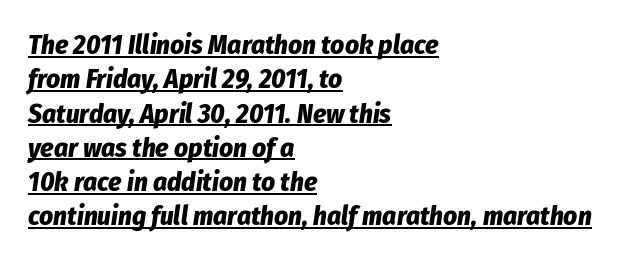
{"italic": "yes", "lean": "right", "slant_degrees": 8, "bold": "yes", "underline": "yes", "align": "left", "line_spacing": "normal", "line_spacing_ratio": 1.27, "letter_spacing": "normal", "letter_spacing_em": 0.0, "glyph_px": 27}
